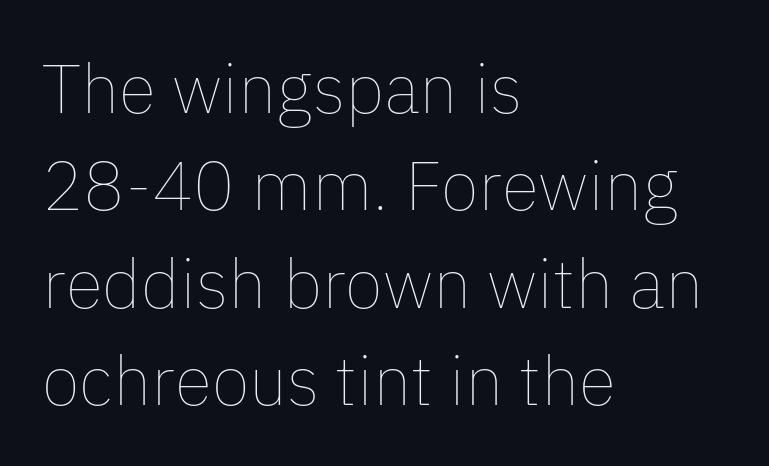
Every stem runs plumb, perpendicular to the baseline. The ragged edge is on the right, which tells us the setting is flush left. The face used here is proportionally spaced, like ordinary book or web type. A bare baseline throughout the passage. The block of text has a typical density, with ordinary space between rows. The passage shown has conventional tracking throughout.
